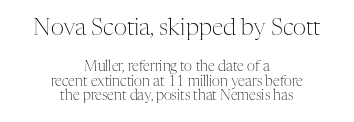
The image shows 23 px text type, upright; set centered, tight line spacing (1.06x), normal letter spacing, not underlined; the first (top) block is 1.64x larger.
